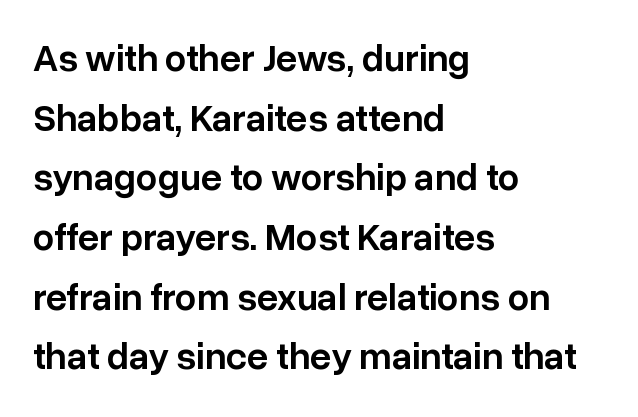
Q: Is the text bold? A: Semi-bold.
Q: Is the text italic (slanted)? A: No, it is upright.
Q: Is the typeface a serif or a sans-serif typeface? A: Sans-serif.
Q: Is the text underlined? A: No.
Q: How is the paragraph aligned? A: Left-aligned.
Q: Is the spacing between letters normal or unusually wide? A: Normal.
Q: Is the spacing between lines tight, normal or loose? A: Normal.
Q: Width (condensed, normal, or wide)? A: Normal.
Q: Stroke contrast? A: Low.
Q: x-height? A: Medium.
Q: Monospaced? A: No.
